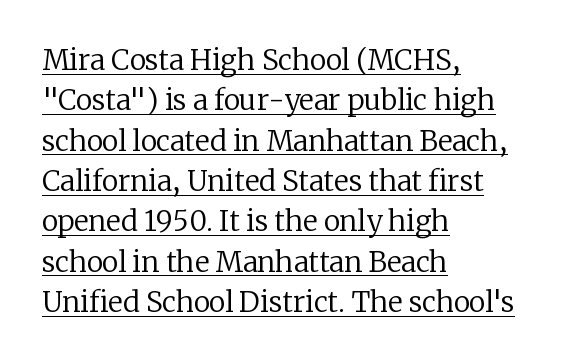
Horizontal alignment here is leftward, the default for most running prose. Letter spacing: default. Does the leading feel generous? No, just average. A quiet, ordinary-to-light weight characterises the typeface.
